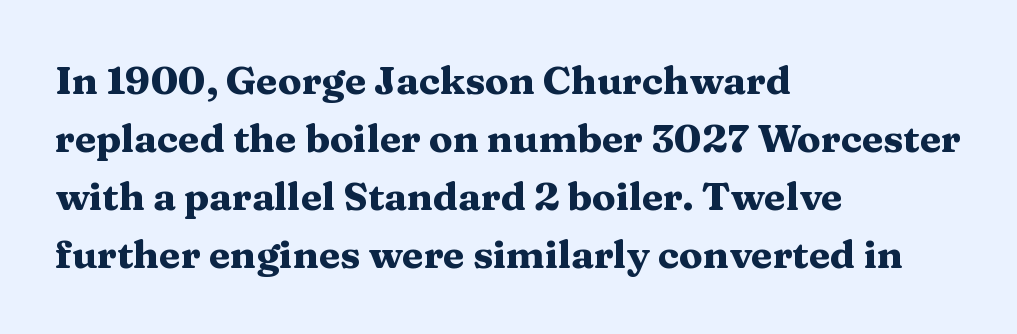
The image shows 39 px heavy, wide serif type, upright; set left-aligned, normal line spacing (1.49x), normal letter spacing, not underlined; medium stroke contrast and a medium x-height.
